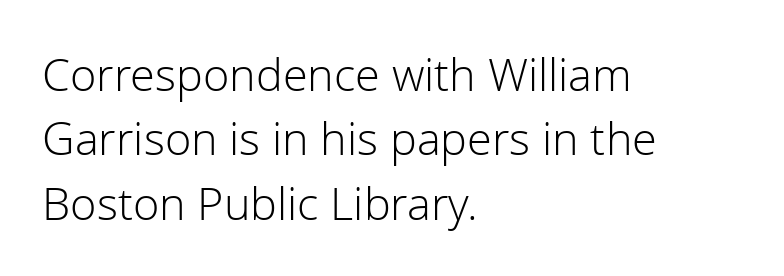
Q: Is the text bold? A: No.
Q: Is the text italic (slanted)? A: No, it is upright.
Q: Is the typeface a serif or a sans-serif typeface? A: Sans-serif.
Q: Is the text underlined? A: No.
Q: How is the paragraph aligned? A: Left-aligned.
Q: Is the spacing between letters normal or unusually wide? A: Normal.
Q: Is the spacing between lines tight, normal or loose? A: Normal.
Q: Width (condensed, normal, or wide)? A: Normal.
Q: x-height? A: Medium.
Q: Monospaced? A: No.
